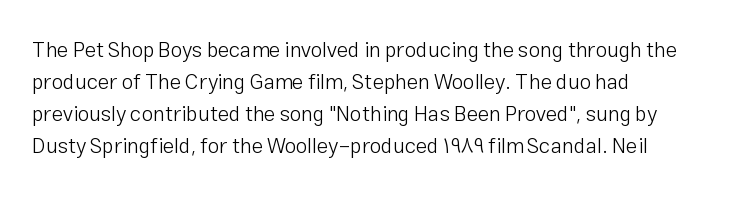
Vertical strokes here are truly vertical. The paragraph has a hard left edge and a soft right edge. The rendering uses a moderate line-height, typical for paragraphs. The cut favours lightness, reaching ordinary text weight at its darkest.
